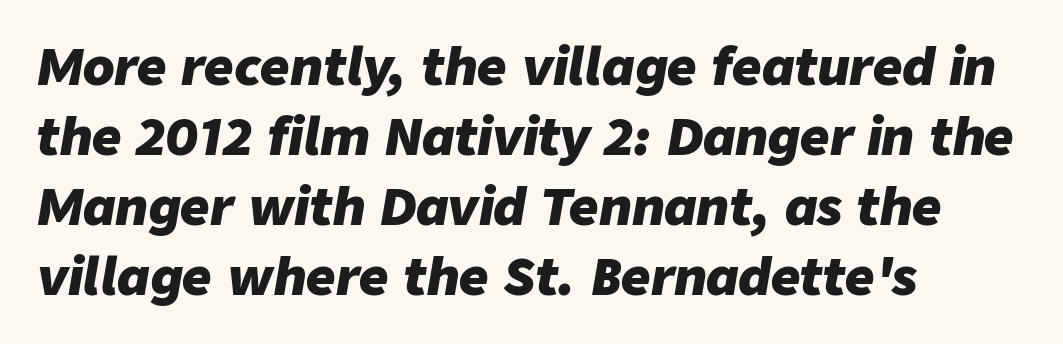
Q: Is the text bold? A: Yes.
Q: Is the text italic (slanted)? A: Yes, it leans right by about 9 degrees.
Q: Is the text underlined? A: No.
Q: How is the paragraph aligned? A: Left-aligned.
Q: Is the spacing between letters normal or unusually wide? A: Normal.
Q: Is the spacing between lines tight, normal or loose? A: Normal.
Q: Width (condensed, normal, or wide)? A: Normal.
Q: Stroke contrast? A: Low.
Q: x-height? A: Medium.
Q: Monospaced? A: No.
